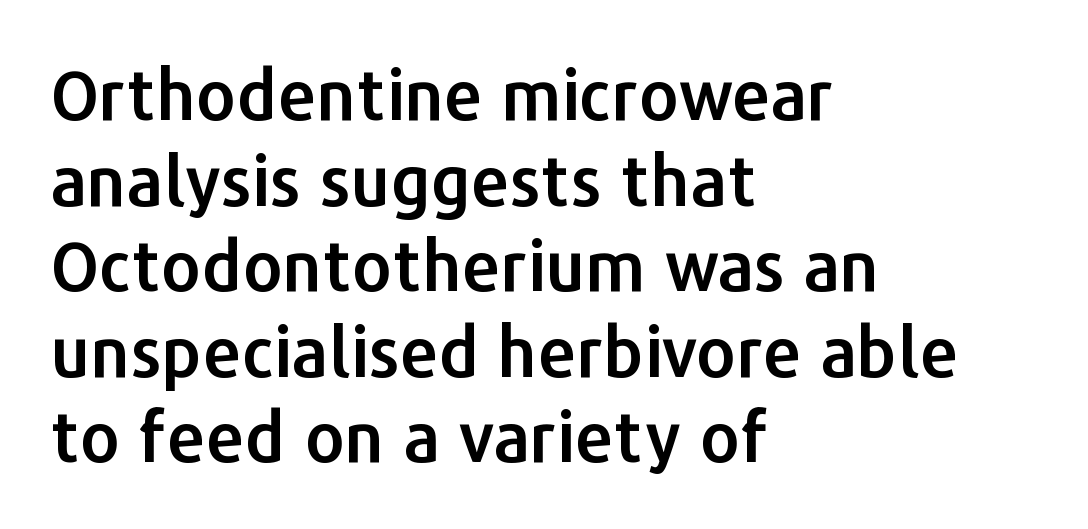
Spacing verdict: proportional, widths tailored to each character. The font family rendered here belongs to the sans-serif group. Leftover space on each line is placed entirely after the last word. Each word holds together tightly as a unit, with standard inter-letter gaps. No word sits above an underline. Notice how the stems are strictly vertical — no italics here.
